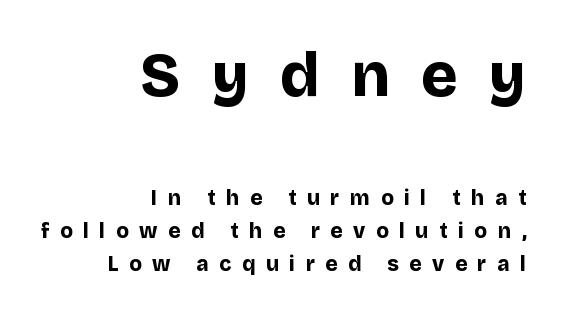
Leading matches the norm, producing a regular column. The upper block of text is set noticeably larger than the block beneath it. The gap between lines stays unmarked. In terms of letterspacing, this is a distinctly airy, spread setting. The letters stand upright; this is a roman face.
